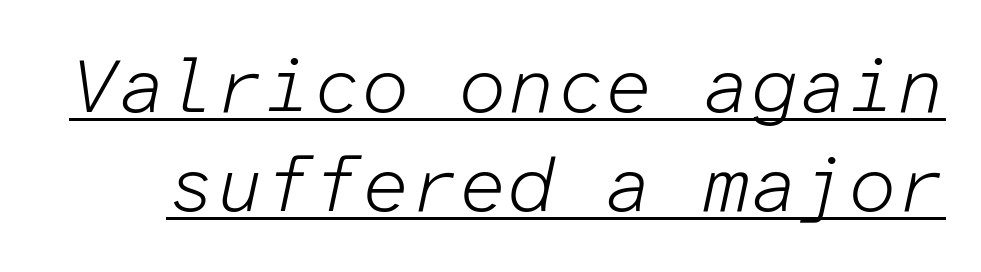
Weight: regular or lighter. The glyphs are accompanied by a horizontal stroke just below them. The lettering tilts uniformly, giving the passage an italic look. Is there much room between lines? A standard amount, neither cramped nor airy.
